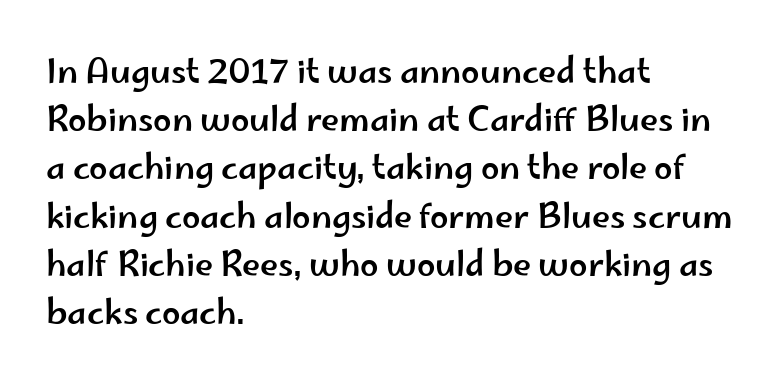
The foot of each line stays bare and open. Grotesque or geometric, the face here clearly has no serifs. Quick note: not italic, upright. Rows of type keep a routine distance in the vertical direction. Notice how the passage keeps a crisp vertical edge on the left only. The face used here is rendered with its standard letterfit.
